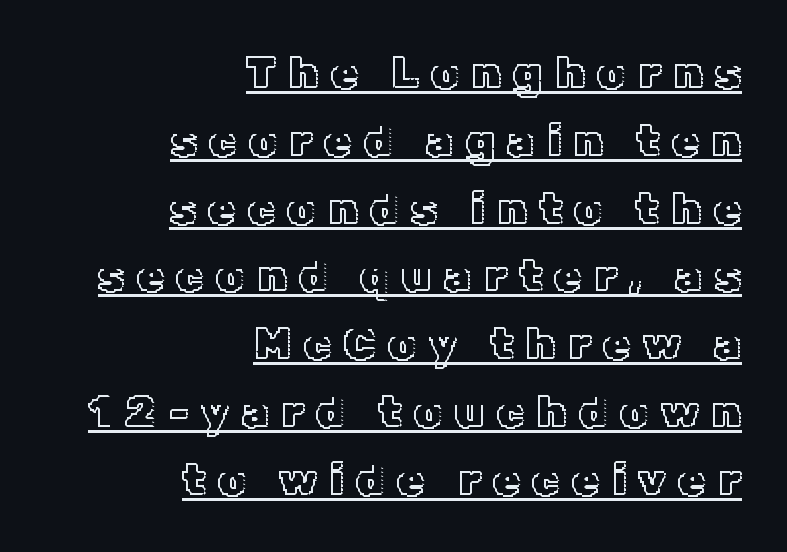
Q: Is the text italic (slanted)? A: No, it is upright.
Q: Is the text underlined? A: Yes.
Q: How is the paragraph aligned? A: Right-aligned.
Q: Is the spacing between letters normal or unusually wide? A: Unusually wide.
Q: Is the spacing between lines tight, normal or loose? A: Normal.
Q: Width (condensed, normal, or wide)? A: Normal.
Q: x-height? A: Medium.
Q: Monospaced? A: No.
